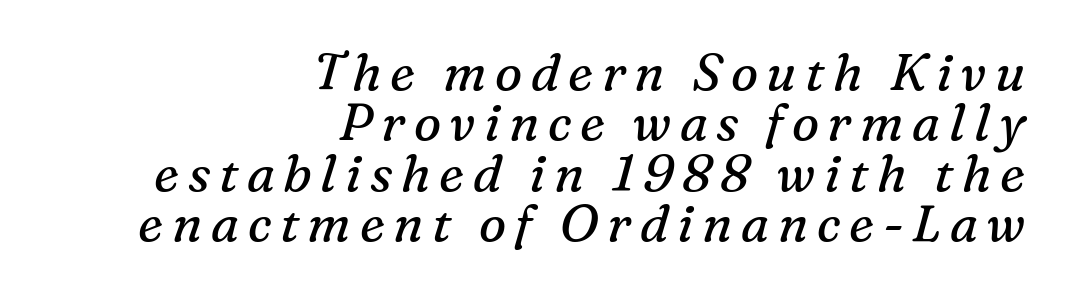
{"serif": "yes", "italic": "yes", "lean": "right", "slant_degrees": 16, "bold": "no", "weight": "regular", "width": "normal", "stroke_contrast": "medium", "x_height": "medium", "monospaced": "no", "underline": "no", "align": "right", "line_spacing": "tight", "line_spacing_ratio": 0.99, "glyph_px": 51}
